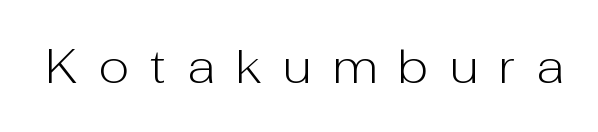
Q: Is the text bold? A: No.
Q: Is the text italic (slanted)? A: No, it is upright.
Q: Is the typeface a serif or a sans-serif typeface? A: Sans-serif.
Q: Is the text underlined? A: No.
Q: Is the spacing between letters normal or unusually wide? A: Unusually wide.
Q: Width (condensed, normal, or wide)? A: Normal.
Q: Stroke contrast? A: Low.
Q: x-height? A: Medium.
Q: Monospaced? A: No.
